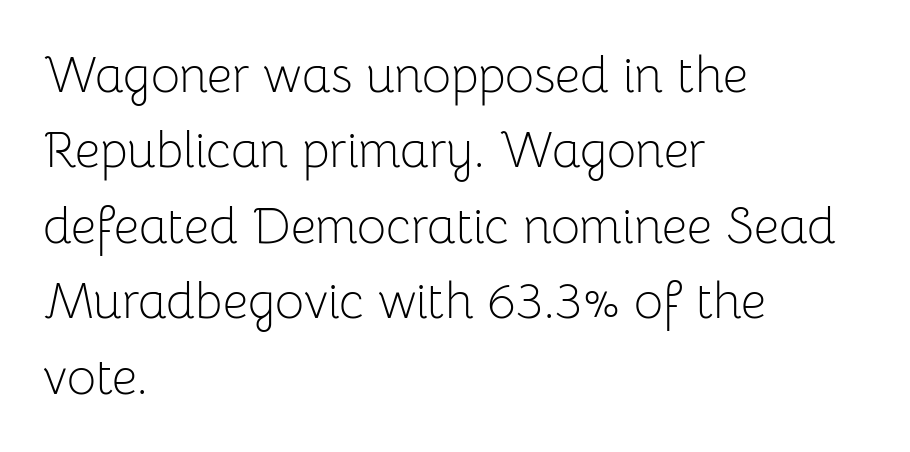
The words here are not underlined. Horizontally, the lines are justified to the leading edge only. Summary of vertical rhythm: regular, with standard interline spacing. These glyphs show unthickened strokes, regular width or finer.
